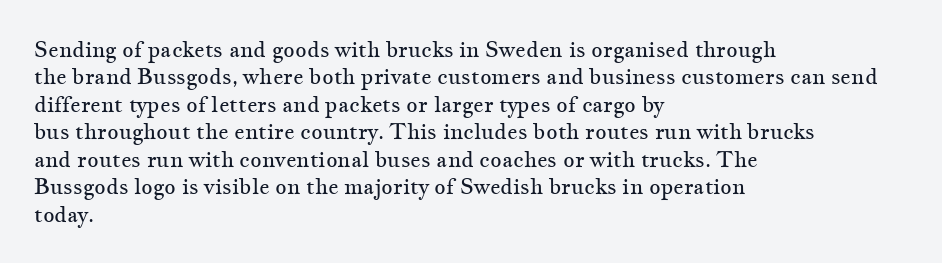
Q: Is the text bold? A: No.
Q: Is the text italic (slanted)? A: No, it is upright.
Q: Is the text underlined? A: No.
Q: How is the paragraph aligned? A: Left-aligned.
Q: Is the spacing between letters normal or unusually wide? A: Normal.
Q: Is the spacing between lines tight, normal or loose? A: Normal.
